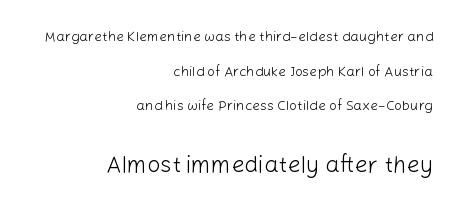
A light-to-regular cut is what we see here. Block two is the big one; block one sits smaller above it. A great deal of white space separates one row of letters from the next. Designer's note — italics off, roman on.
